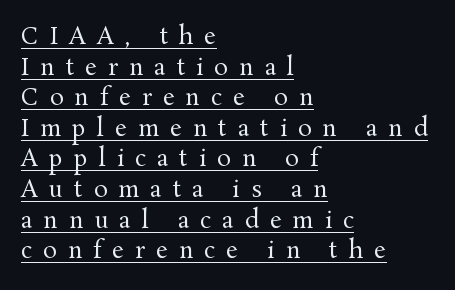
Every character sits straight up, as roman type does. Heaviness? Minimal to ordinary, like unemphasized prose. Looks like someone drew a line under every word here. The rendering uses a moderate line-height, typical for paragraphs. Every row of glyphs begins at an identical x-position on the left.
